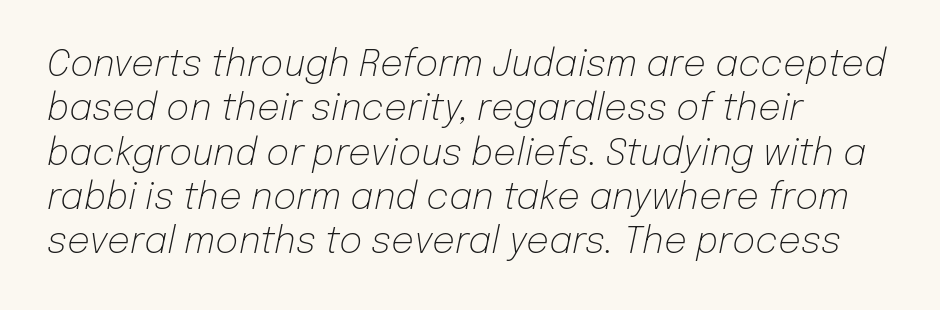
Is this a fixed-width face? No — the glyphs have proportional, varying widths. The whole block is typeset with a tilt. No letter is thick-stroked: the sample isn't bold. Glance below the letters and you will spot only blank space. This rendering leaves character spacing at its baseline value.
